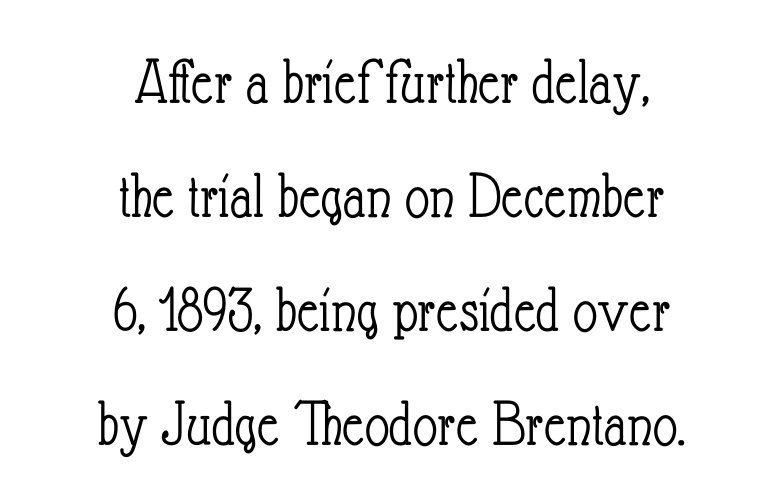
Students, observe: this is what conventionally led text looks like. Character widths vary here, with narrow letters taking less room than wide ones. Upright lettering throughout. The cut favours lightness, reaching ordinary text weight at its darkest.
